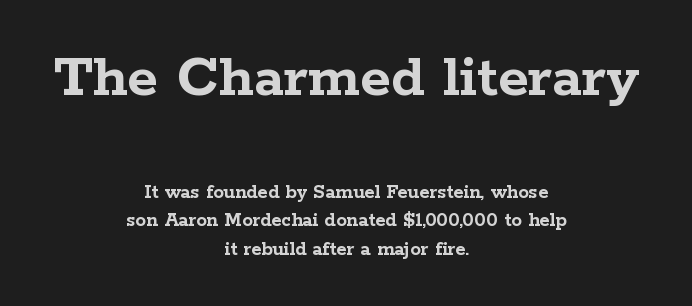
{"serif": "yes", "italic": "no", "bold": "yes", "weight": "semibold", "width": "wide", "stroke_contrast": "low", "x_height": "medium", "monospaced": "no", "underline": "no", "align": "center", "line_spacing": "normal", "line_spacing_ratio": 1.37, "letter_spacing": "normal", "letter_spacing_em": 0.0, "larger_block": "first", "size_ratio": 3.0, "glyph_px": 63}
